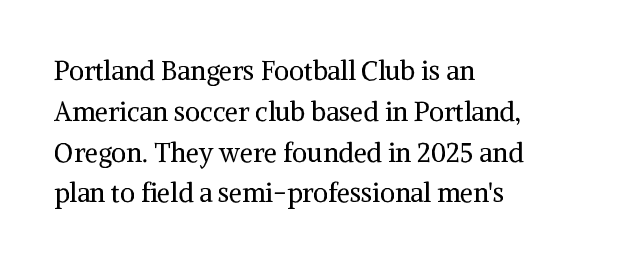
{"italic": "no", "bold": "no", "underline": "no", "align": "left", "line_spacing": "normal", "line_spacing_ratio": 1.57, "letter_spacing": "normal", "letter_spacing_em": 0.0, "glyph_px": 26}
